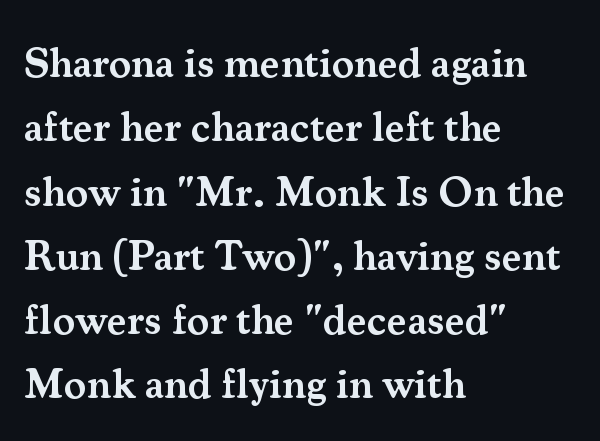
Q: Is the text bold? A: Semi-bold.
Q: Is the text italic (slanted)? A: No, it is upright.
Q: Is the typeface a serif or a sans-serif typeface? A: Serif.
Q: Is the text underlined? A: No.
Q: How is the paragraph aligned? A: Left-aligned.
Q: Is the spacing between letters normal or unusually wide? A: Normal.
Q: Is the spacing between lines tight, normal or loose? A: Normal.
Q: Width (condensed, normal, or wide)? A: Normal.
Q: Stroke contrast? A: Medium.
Q: x-height? A: Small.
Q: Monospaced? A: No.
